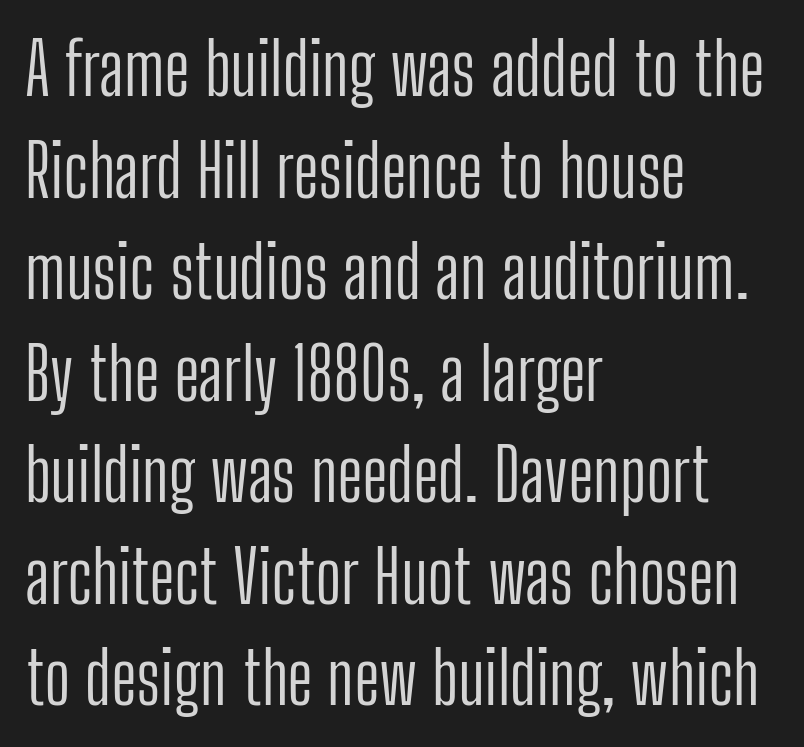
{"serif": "no", "italic": "no", "bold": "no", "weight": "light", "width": "condensed", "stroke_contrast": "low", "x_height": "medium", "monospaced": "no", "underline": "no", "align": "left", "line_spacing": "normal", "line_spacing_ratio": 1.41, "letter_spacing": "normal", "letter_spacing_em": 0.0, "glyph_px": 72}
